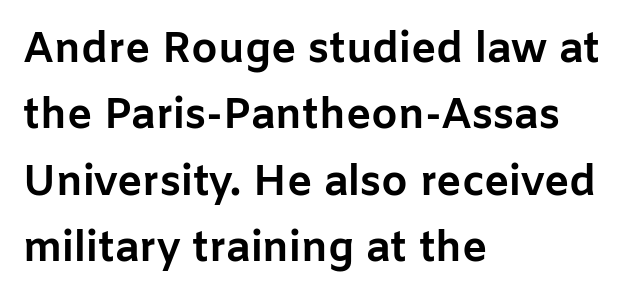
The letters stand upright; this is a roman face. Summary of weight: heavy, a full bold. The tracking reads as untouched default to a designer's eye. Every row of glyphs begins at an identical x-position on the left.
